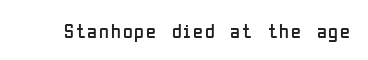
The image shows 20 px text type, upright; set not underlined.
